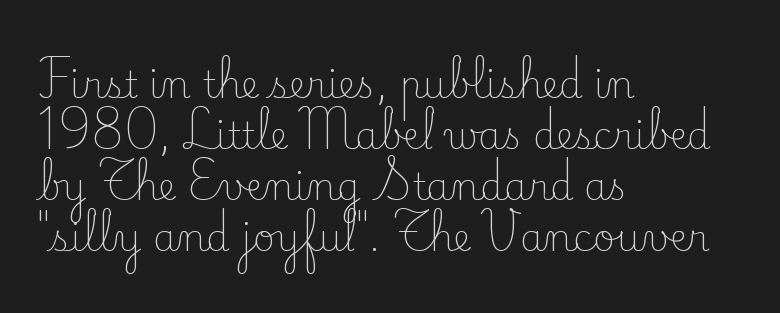
Q: Is the text bold? A: No.
Q: Is the text italic (slanted)? A: No, it is upright.
Q: Is the typeface a serif or a sans-serif typeface? A: Serif.
Q: Is the text underlined? A: No.
Q: How is the paragraph aligned? A: Left-aligned.
Q: Is the spacing between letters normal or unusually wide? A: Normal.
Q: Is the spacing between lines tight, normal or loose? A: Normal.
Q: Width (condensed, normal, or wide)? A: Normal.
Q: Stroke contrast? A: Low.
Q: x-height? A: Small.
Q: Monospaced? A: No.
